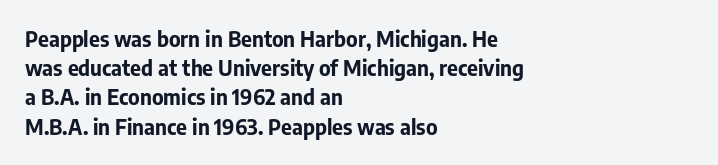
Q: Is the text bold? A: Yes.
Q: Is the text italic (slanted)? A: No, it is upright.
Q: Is the text underlined? A: No.
Q: How is the paragraph aligned? A: Left-aligned.
Q: Is the spacing between letters normal or unusually wide? A: Normal.
Q: Is the spacing between lines tight, normal or loose? A: Normal.
